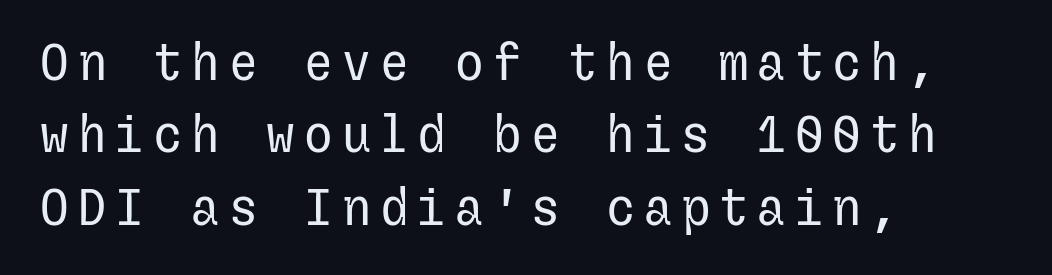
Q: Is the text bold? A: No.
Q: Is the text italic (slanted)? A: No, it is upright.
Q: Is the typeface a serif or a sans-serif typeface? A: Sans-serif.
Q: Is the text underlined? A: No.
Q: How is the paragraph aligned? A: Left-aligned.
Q: Is the spacing between lines tight, normal or loose? A: Normal.
Q: Width (condensed, normal, or wide)? A: Normal.
Q: Stroke contrast? A: Low.
Q: x-height? A: Medium.
